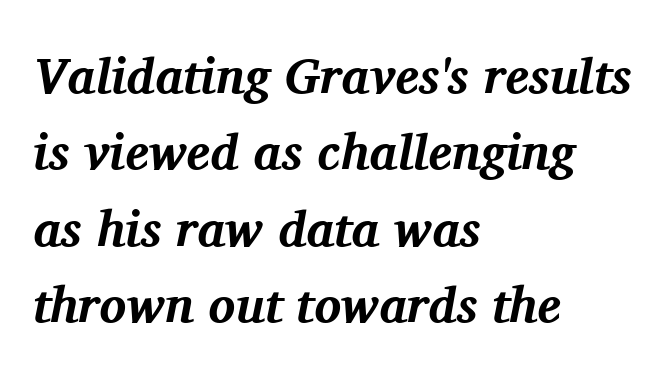
{"serif": "yes", "italic": "yes", "lean": "right", "slant_degrees": 11, "bold": "yes", "weight": "bold", "width": "normal", "stroke_contrast": "medium", "x_height": "medium", "monospaced": "no", "underline": "no", "align": "left", "line_spacing": "normal", "line_spacing_ratio": 1.53, "letter_spacing": "normal", "letter_spacing_em": 0.0, "glyph_px": 50}
